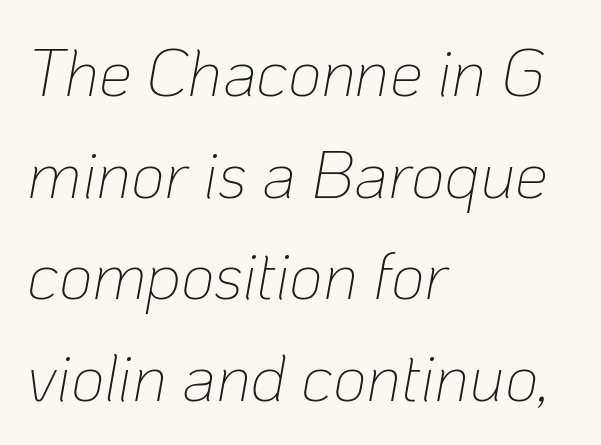
Q: Is the text bold? A: No.
Q: Is the text italic (slanted)? A: Yes, it leans right by about 10 degrees.
Q: Is the text underlined? A: No.
Q: How is the paragraph aligned? A: Left-aligned.
Q: Is the spacing between letters normal or unusually wide? A: Normal.
Q: Is the spacing between lines tight, normal or loose? A: Normal.
Q: Width (condensed, normal, or wide)? A: Normal.
Q: Stroke contrast? A: Low.
Q: x-height? A: Medium.
Q: Monospaced? A: No.
